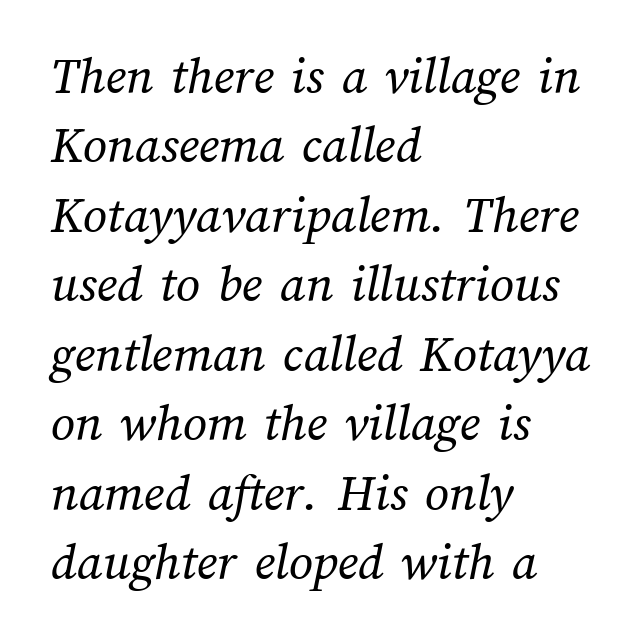
Q: Is the text bold? A: No.
Q: Is the text underlined? A: No.
Q: How is the paragraph aligned? A: Left-aligned.
Q: Is the spacing between letters normal or unusually wide? A: Normal.
Q: Is the spacing between lines tight, normal or loose? A: Normal.
Q: Width (condensed, normal, or wide)? A: Normal.
Q: Stroke contrast? A: Medium.
Q: x-height? A: Medium.
Q: Monospaced? A: No.
